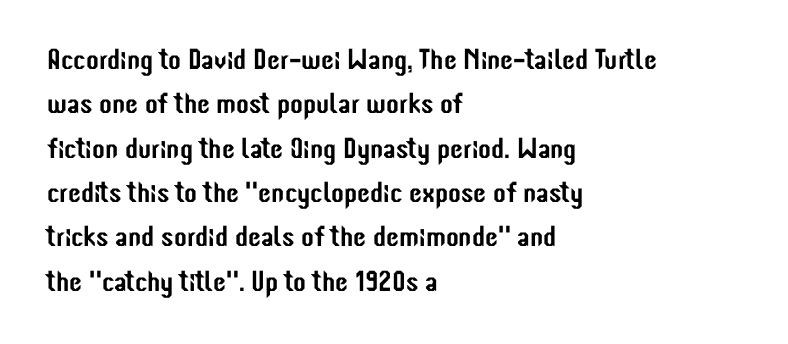
A typesetter would call this proportional, since set widths differ per character. A sans-serif font was chosen for this passage. The gap between lines stays unmarked. Vertical strokes here are truly vertical. Normally led — the rows are evenly, conventionally spaced. The tracking reads as untouched default to a designer's eye.
